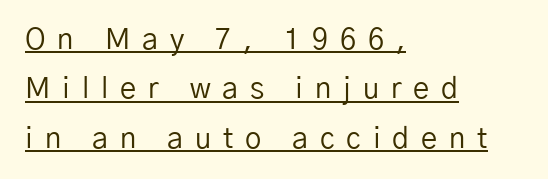
Q: Is the text bold? A: No.
Q: Is the text italic (slanted)? A: No, it is upright.
Q: Is the typeface a serif or a sans-serif typeface? A: Sans-serif.
Q: Is the text underlined? A: Yes.
Q: How is the paragraph aligned? A: Left-aligned.
Q: Is the spacing between letters normal or unusually wide? A: Unusually wide.
Q: Is the spacing between lines tight, normal or loose? A: Normal.
Q: Width (condensed, normal, or wide)? A: Normal.
Q: Stroke contrast? A: Low.
Q: x-height? A: Medium.
Q: Monospaced? A: No.
